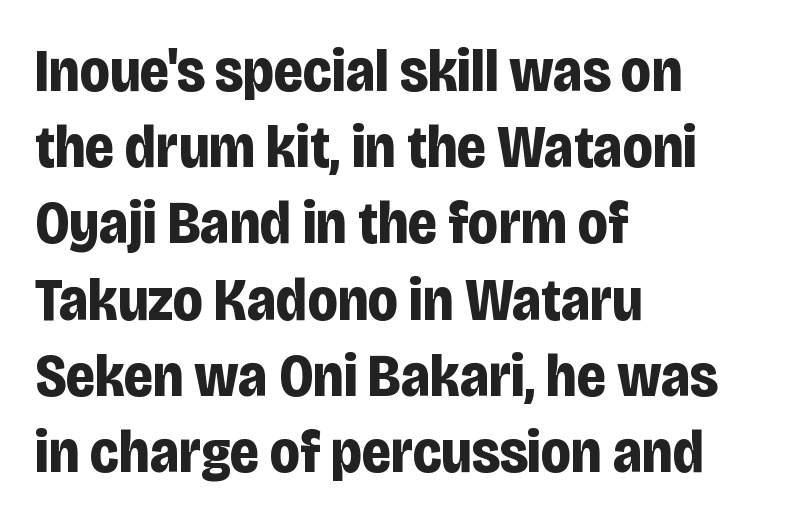
Q: Is the text bold? A: Yes.
Q: Is the text italic (slanted)? A: No, it is upright.
Q: Is the typeface a serif or a sans-serif typeface? A: Sans-serif.
Q: Is the text underlined? A: No.
Q: How is the paragraph aligned? A: Left-aligned.
Q: Is the spacing between letters normal or unusually wide? A: Normal.
Q: Is the spacing between lines tight, normal or loose? A: Normal.
Q: Width (condensed, normal, or wide)? A: Condensed.
Q: Stroke contrast? A: Low.
Q: x-height? A: Large.
Q: Monospaced? A: No.
